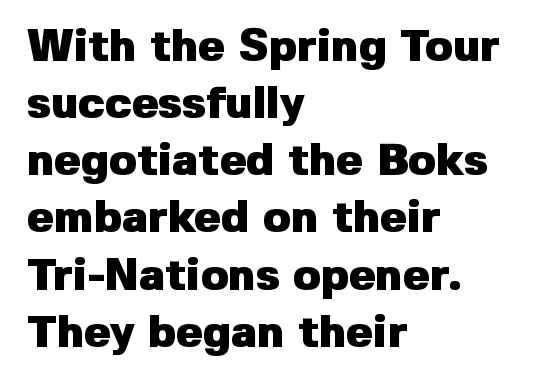
{"serif": "no", "italic": "no", "bold": "yes", "weight": "heavy", "width": "normal", "stroke_contrast": "low", "x_height": "medium", "monospaced": "no", "underline": "no", "align": "left", "line_spacing": "normal", "line_spacing_ratio": 1.27, "letter_spacing": "normal", "letter_spacing_em": 0.0, "glyph_px": 45}
